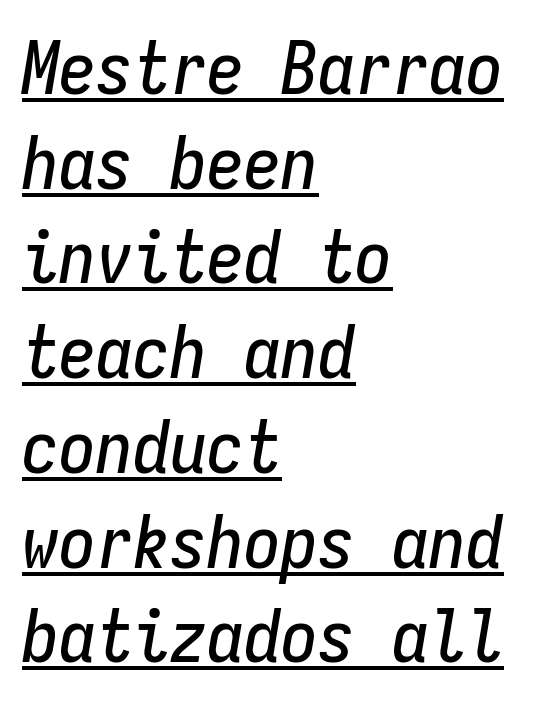
The text block is weighted toward the left margin, trailing off unevenly rightward. A typesetter would call this monospace, since all characters share one set width. The rendering keeps characters at their native spacing. The face used here appears with an underline applied. An italicized treatment has been applied to the whole sample. What's the leading like? Ordinary, nothing unusual.
